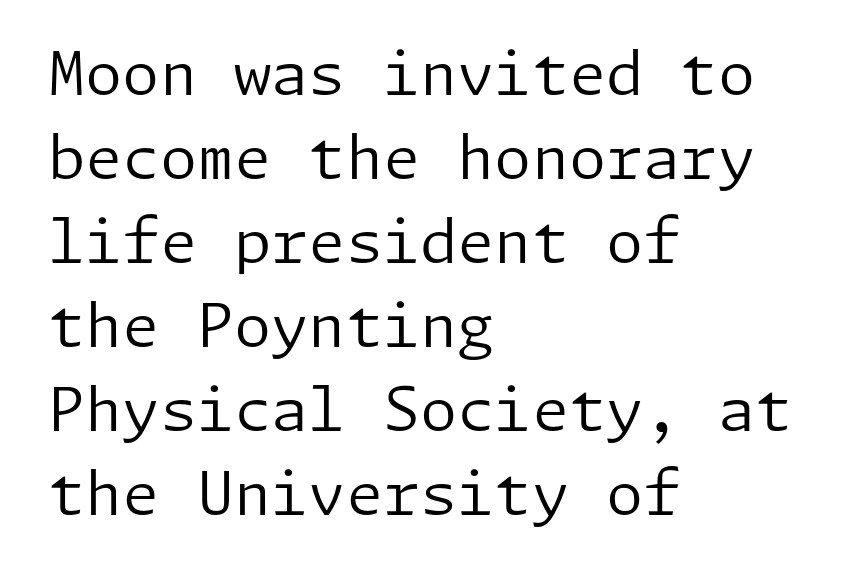
{"serif": "no", "italic": "no", "bold": "no", "weight": "regular", "width": "normal", "stroke_contrast": "low", "x_height": "medium", "underline": "no", "align": "left", "line_spacing": "normal", "line_spacing_ratio": 1.4, "letter_spacing": "normal", "letter_spacing_em": 0.0, "glyph_px": 60}
